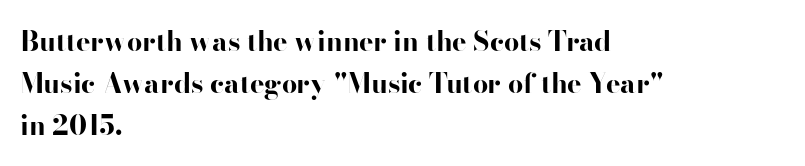
Q: Is the text bold? A: Yes.
Q: Is the text italic (slanted)? A: No, it is upright.
Q: Is the text underlined? A: No.
Q: How is the paragraph aligned? A: Left-aligned.
Q: Is the spacing between letters normal or unusually wide? A: Normal.
Q: Is the spacing between lines tight, normal or loose? A: Normal.
